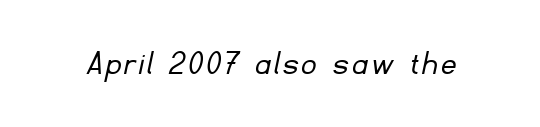
Q: Is the text bold? A: No.
Q: Is the typeface a serif or a sans-serif typeface? A: Sans-serif.
Q: Is the text underlined? A: No.
Q: Width (condensed, normal, or wide)? A: Normal.
Q: Stroke contrast? A: Low.
Q: x-height? A: Small.
Q: Monospaced? A: No.
